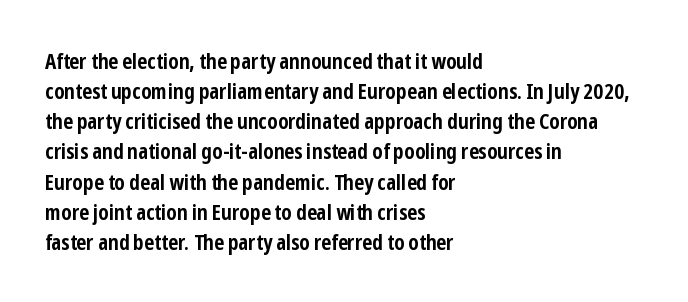
{"italic": "no", "bold": "yes", "underline": "no", "align": "left", "line_spacing": "normal", "line_spacing_ratio": 1.37, "letter_spacing": "normal", "letter_spacing_em": 0.0, "glyph_px": 22}
